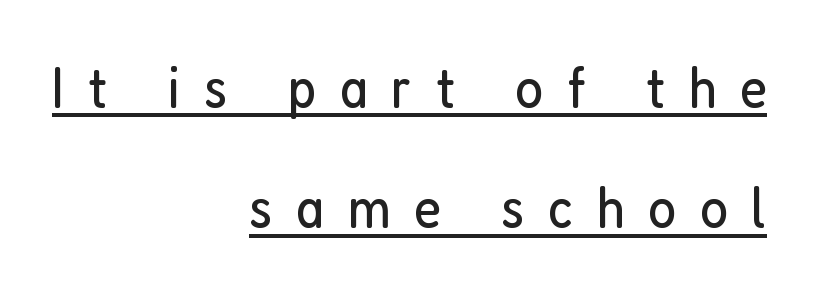
{"serif": "no", "italic": "no", "bold": "no", "weight": "regular", "width": "condensed", "stroke_contrast": "low", "x_height": "medium", "monospaced": "no", "underline": "yes", "align": "right", "line_spacing": "loose", "line_spacing_ratio": 2.04, "letter_spacing": "wide", "letter_spacing_em": 0.4, "glyph_px": 59}
